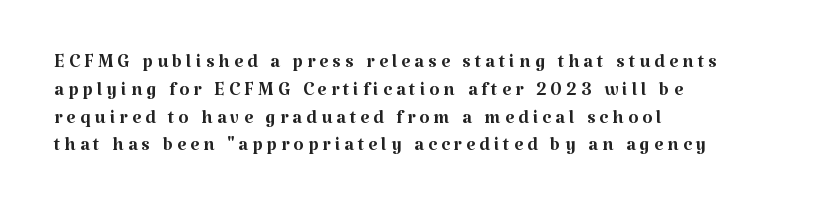
{"italic": "no", "bold": "no", "underline": "no", "align": "left", "line_spacing": "tight", "line_spacing_ratio": 1.07, "glyph_px": 26}
